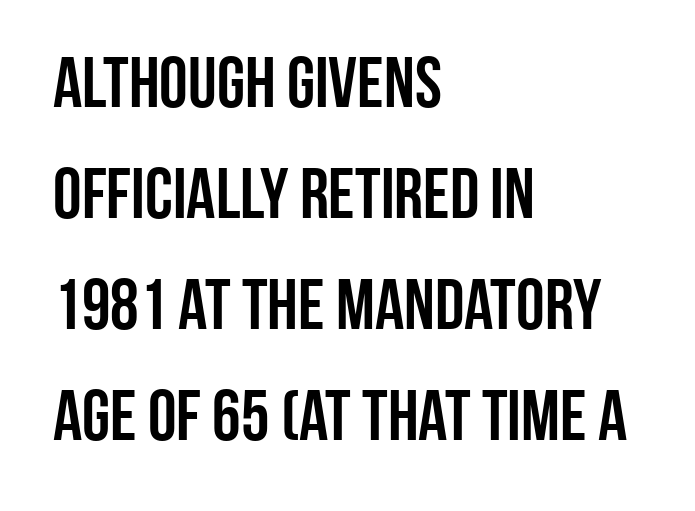
{"serif": "no", "italic": "no", "width": "condensed", "stroke_contrast": "low", "x_height": "large", "monospaced": "no", "underline": "no", "align": "left", "line_spacing": "normal", "line_spacing_ratio": 1.54, "letter_spacing": "normal", "letter_spacing_em": 0.0, "glyph_px": 72}
